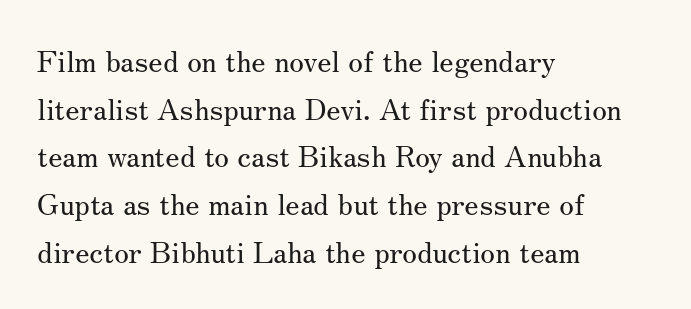
A light-to-regular cut is what we see here. Leading matches the norm, producing a regular column. Glance below the letters and you will spot only blank space. Default kerning and tracking; the words read as compact shapes.
